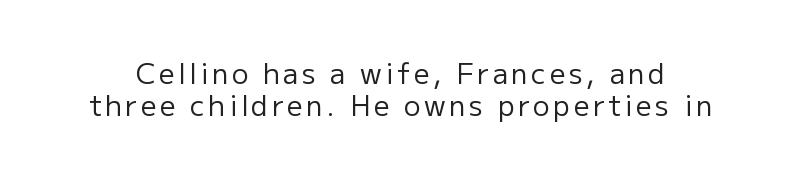
Q: Is the text bold? A: No.
Q: Is the text italic (slanted)? A: No, it is upright.
Q: Is the typeface a serif or a sans-serif typeface? A: Sans-serif.
Q: Is the text underlined? A: No.
Q: Is the spacing between lines tight, normal or loose? A: Tight.
Q: Width (condensed, normal, or wide)? A: Normal.
Q: Stroke contrast? A: Low.
Q: x-height? A: Medium.
Q: Monospaced? A: No.
